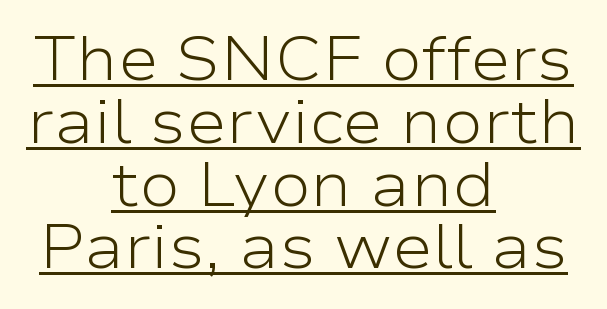
Q: Is the text bold? A: No.
Q: Is the text italic (slanted)? A: No, it is upright.
Q: Is the typeface a serif or a sans-serif typeface? A: Sans-serif.
Q: Is the text underlined? A: Yes.
Q: How is the paragraph aligned? A: Centered.
Q: Is the spacing between letters normal or unusually wide? A: Normal.
Q: Is the spacing between lines tight, normal or loose? A: Tight.
Q: Width (condensed, normal, or wide)? A: Wide.
Q: Stroke contrast? A: Low.
Q: x-height? A: Medium.
Q: Monospaced? A: No.
